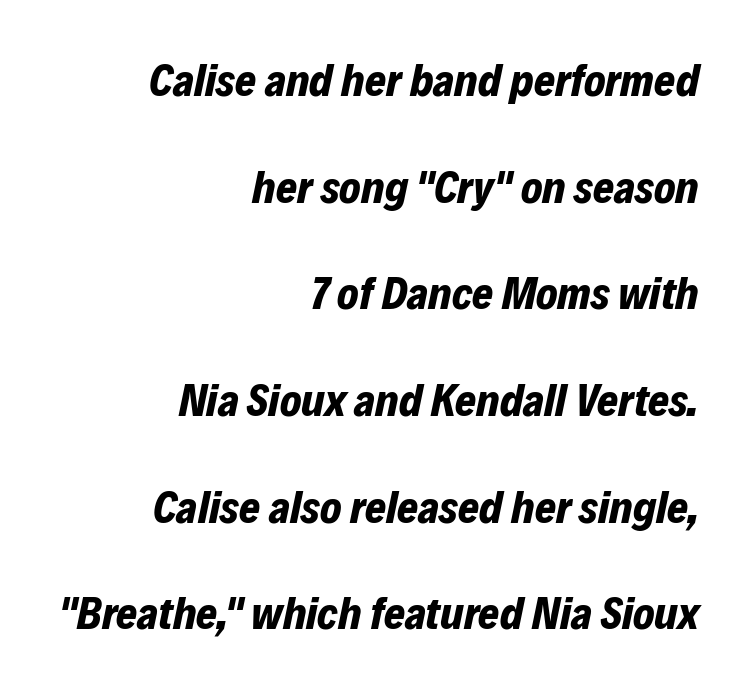
The image shows 45 px bold type, italic (leaning right); set right-aligned, loose line spacing (2.37x), normal letter spacing, not underlined; low stroke contrast and a medium x-height.
